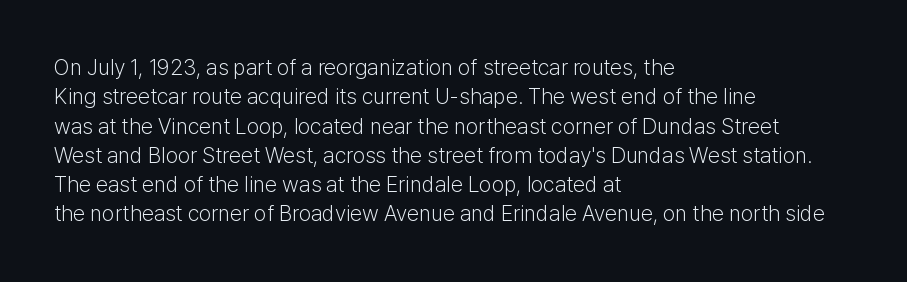
{"italic": "no", "bold": "no", "underline": "no", "align": "left", "line_spacing": "normal", "line_spacing_ratio": 1.33, "letter_spacing": "normal", "letter_spacing_em": 0.0, "glyph_px": 22}
